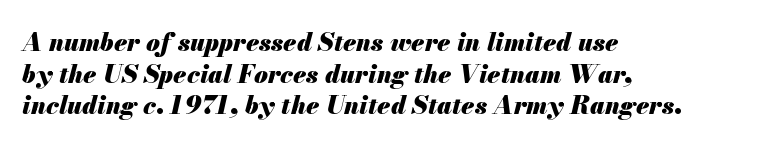
The image shows 25 px bold type, italic (leaning right); set left-aligned, normal line spacing (1.27x), normal letter spacing, not underlined.
